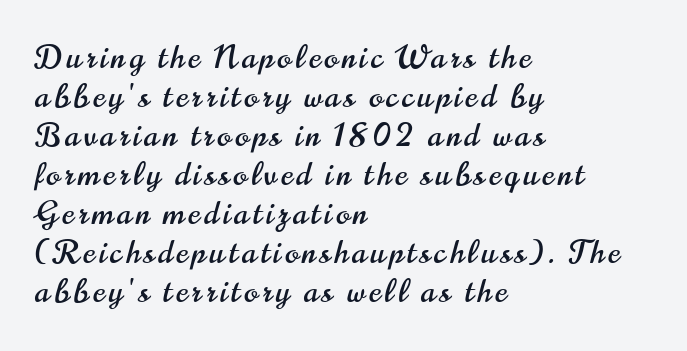
Q: Is the text italic (slanted)? A: Yes.
Q: Is the typeface a serif or a sans-serif typeface? A: Sans-serif.
Q: Is the text underlined? A: No.
Q: How is the paragraph aligned? A: Left-aligned.
Q: Width (condensed, normal, or wide)? A: Condensed.
Q: Stroke contrast? A: High.
Q: x-height? A: Small.
Q: Monospaced? A: No.
